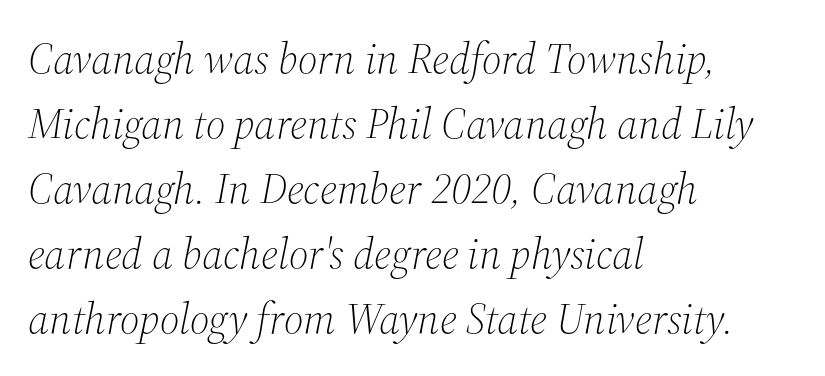
{"serif": "yes", "italic": "yes", "lean": "right", "slant_degrees": 12, "bold": "no", "weight": "light", "width": "normal", "stroke_contrast": "medium", "x_height": "medium", "monospaced": "no", "underline": "no", "align": "left", "line_spacing": "normal", "line_spacing_ratio": 1.51, "letter_spacing": "normal", "letter_spacing_em": 0.0, "glyph_px": 43}
